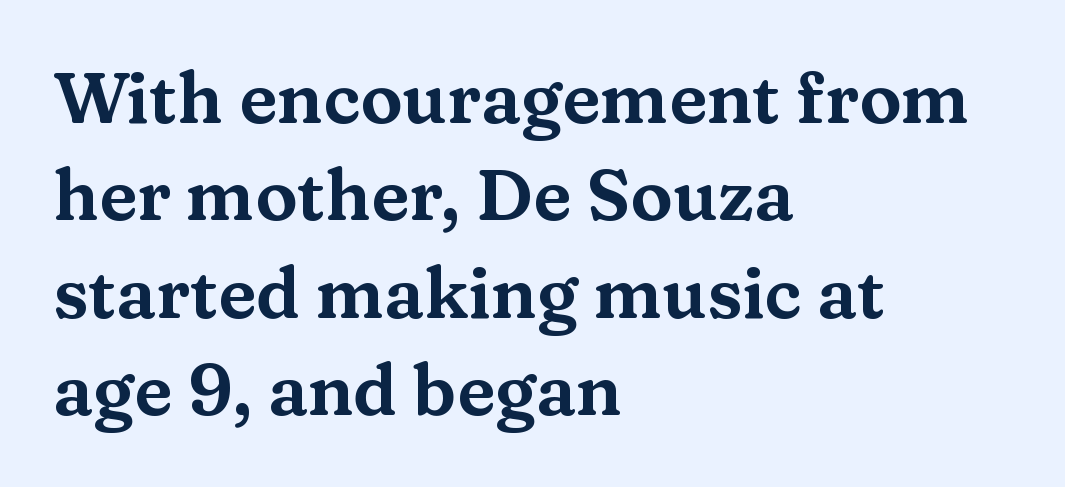
The image shows 71 px wide serif type, upright; set left-aligned, normal line spacing (1.37x), normal letter spacing, not underlined; medium stroke contrast and a medium x-height.
